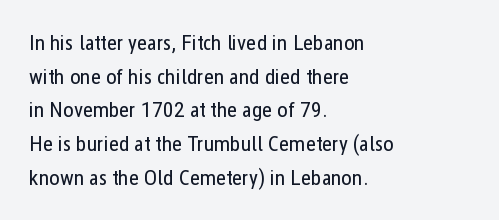
Q: Is the text bold? A: No.
Q: Is the text italic (slanted)? A: No, it is upright.
Q: Is the text underlined? A: No.
Q: How is the paragraph aligned? A: Left-aligned.
Q: Is the spacing between letters normal or unusually wide? A: Normal.
Q: Is the spacing between lines tight, normal or loose? A: Normal.
